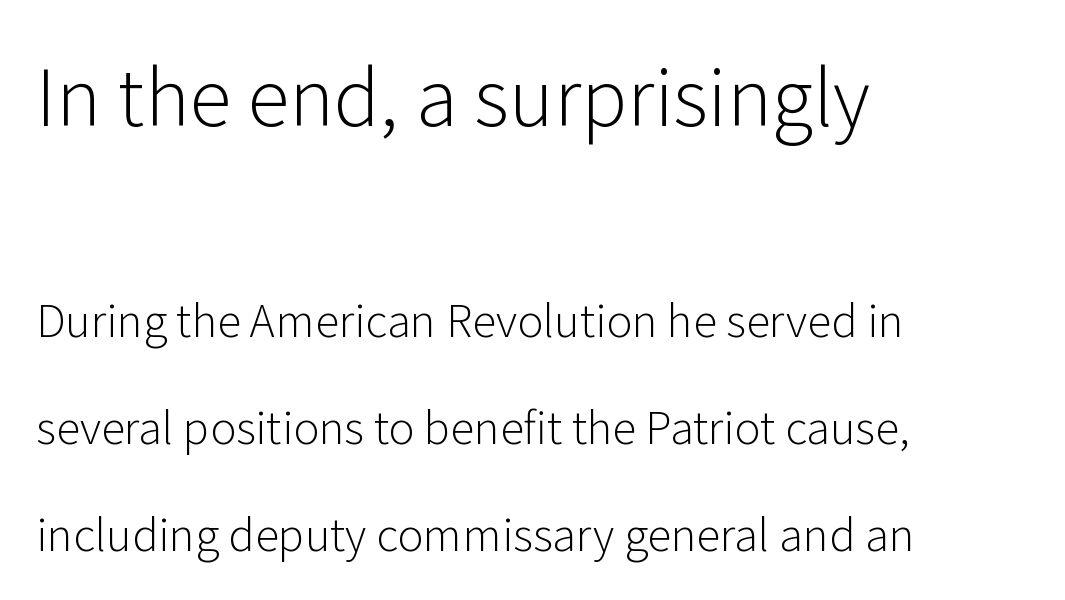
The image shows 77 px light sans-serif type, upright; set left-aligned, loose line spacing (2.43x), normal letter spacing, not underlined; the first (top) block is 1.75x larger; low stroke contrast and a medium x-height.
